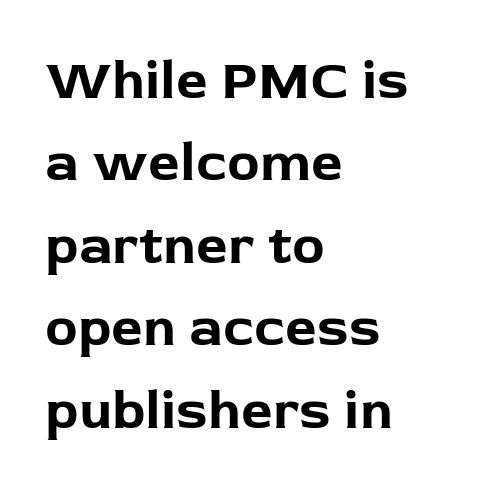
The image shows 55 px bold sans-serif type, upright; set left-aligned, normal line spacing (1.5x), normal letter spacing, not underlined; low stroke contrast and a medium x-height.
